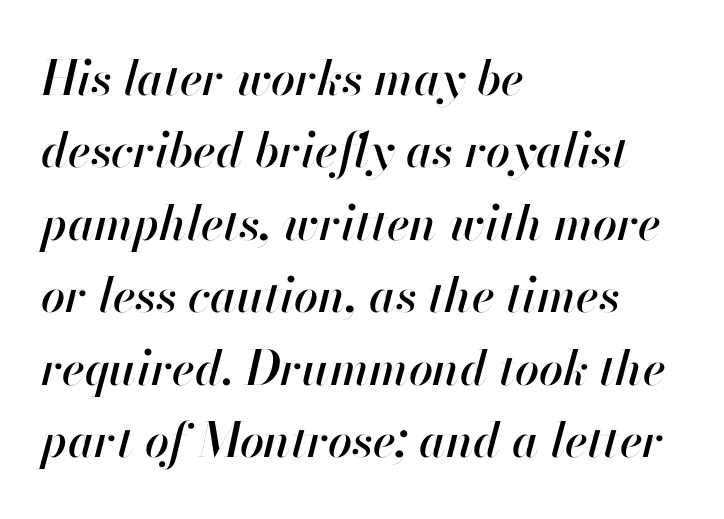
The image shows 48 px text type, italic (leaning right); set left-aligned, normal line spacing (1.51x), normal letter spacing, not underlined; high stroke contrast and a small x-height.
